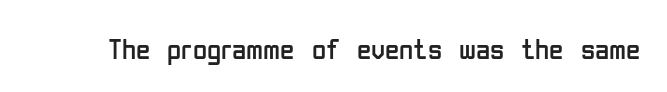
The image shows 29 px regular-weight, condensed sans-serif type, upright; set normal letter spacing, not underlined; low stroke contrast and a medium x-height.
